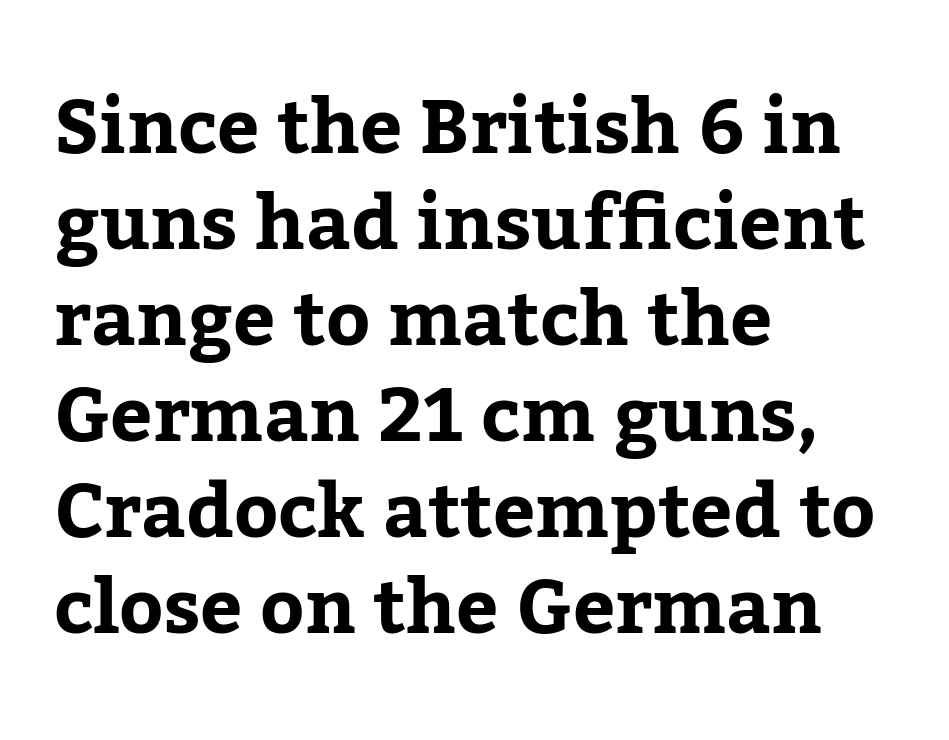
{"serif": "yes", "italic": "no", "bold": "yes", "weight": "bold", "width": "normal", "stroke_contrast": "low", "x_height": "medium", "monospaced": "no", "underline": "no", "align": "left", "line_spacing": "normal", "line_spacing_ratio": 1.28, "letter_spacing": "normal", "letter_spacing_em": 0.0, "glyph_px": 75}
